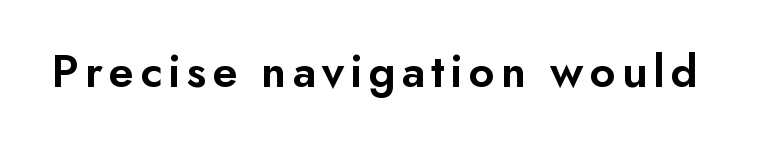
The rendering uses natural spacing where letterforms have individual widths. These lines are composed in type without serifs. Decoration check: the copy has no underline. Its strokes are somewhat broadened, the hallmark of semibold type.
